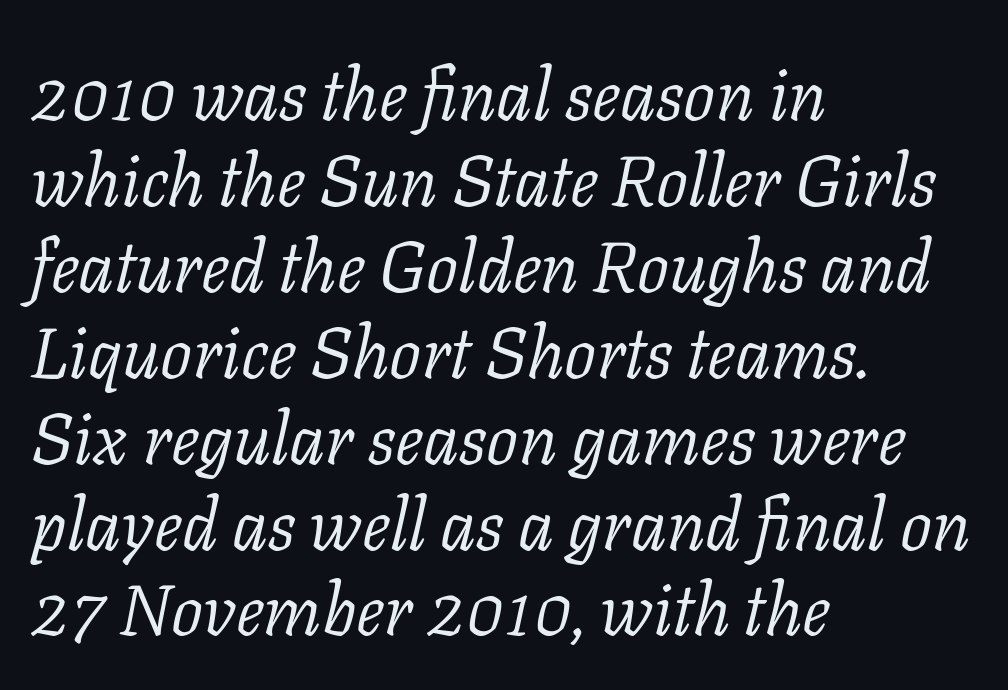
Q: Is the text bold? A: No.
Q: Is the text italic (slanted)? A: Yes, it leans right by about 11 degrees.
Q: Is the typeface a serif or a sans-serif typeface? A: Serif.
Q: Is the text underlined? A: No.
Q: How is the paragraph aligned? A: Left-aligned.
Q: Is the spacing between letters normal or unusually wide? A: Normal.
Q: Width (condensed, normal, or wide)? A: Normal.
Q: Stroke contrast? A: Low.
Q: x-height? A: Medium.
Q: Monospaced? A: No.
